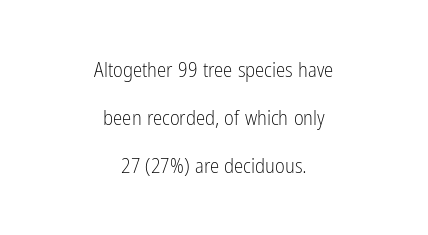
The image shows 21 px text type, upright; set centered, loose line spacing (2.29x), normal letter spacing, not underlined.
